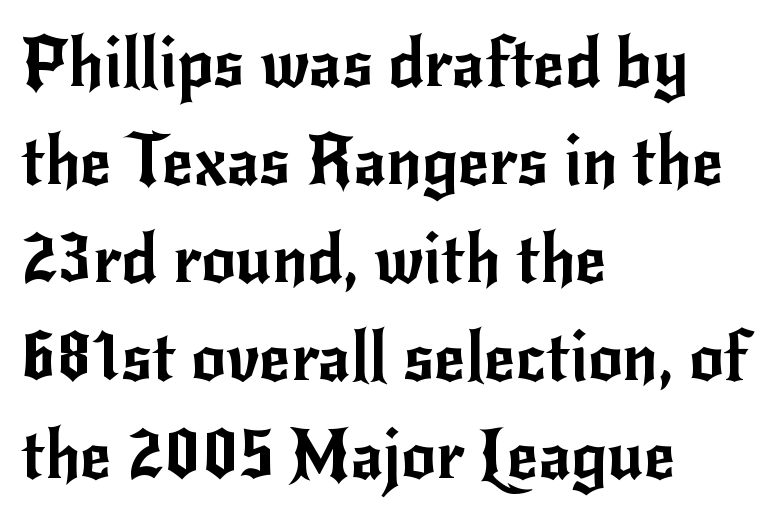
Q: Is the text italic (slanted)? A: No, it is upright.
Q: Is the typeface a serif or a sans-serif typeface? A: Sans-serif.
Q: Is the text underlined? A: No.
Q: How is the paragraph aligned? A: Left-aligned.
Q: Is the spacing between letters normal or unusually wide? A: Normal.
Q: Is the spacing between lines tight, normal or loose? A: Normal.
Q: Width (condensed, normal, or wide)? A: Normal.
Q: Stroke contrast? A: Low.
Q: x-height? A: Small.
Q: Monospaced? A: No.
